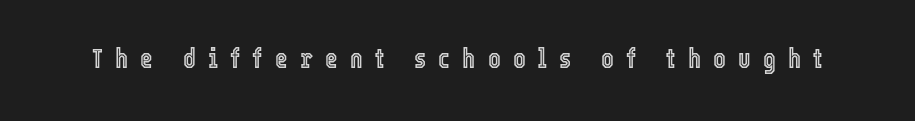
Underlining? Definitely not there. The gaps between neighbouring characters are conspicuously large. Nope, not italic — everything's standing straight.
